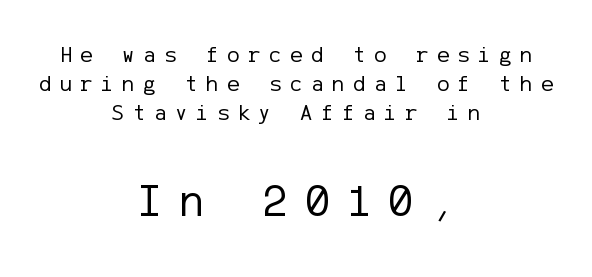
Q: Is the text bold? A: No.
Q: Is the text italic (slanted)? A: No, it is upright.
Q: Is the typeface a serif or a sans-serif typeface? A: Sans-serif.
Q: Is the text underlined? A: No.
Q: How is the paragraph aligned? A: Centered.
Q: Is the spacing between letters normal or unusually wide? A: Unusually wide.
Q: Is the spacing between lines tight, normal or loose? A: Normal.
Q: Which block of text is set in a larger size, the first (top) or the second (bottom)? A: The second (bottom) one.
Q: Width (condensed, normal, or wide)? A: Normal.
Q: Stroke contrast? A: Low.
Q: x-height? A: Medium.
